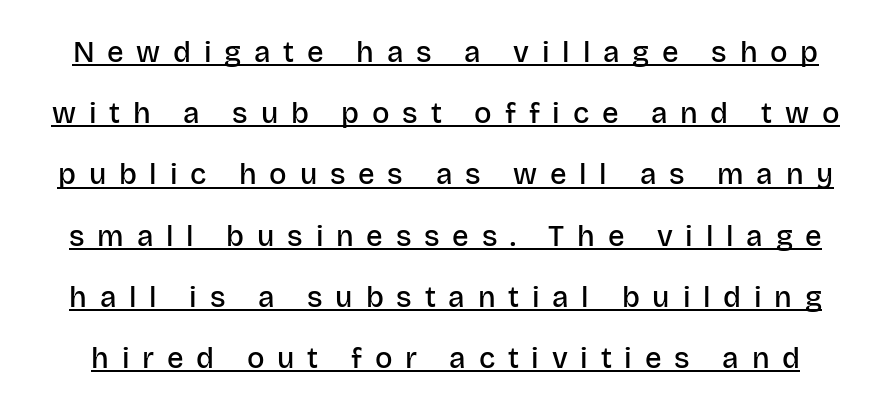
Weight: semibold (demi). Do the characters align in a grid? No, the font is proportional. A typesetter would call this leading open, well beyond the default. Observe the wide spacing: letters keep a clear distance from each other. The axis of the letterforms is exactly vertical. Regarding serifs, this sample does without them.
